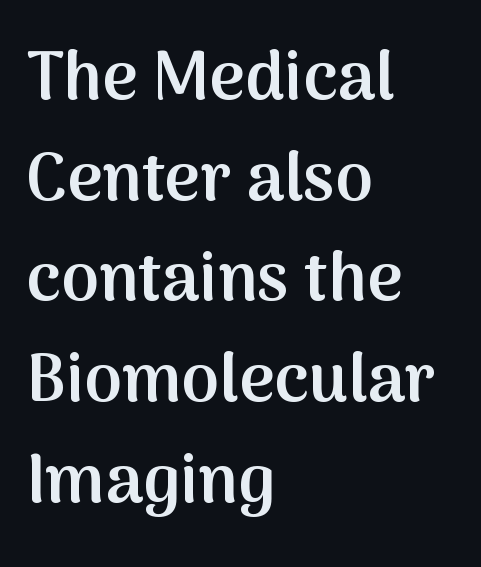
Horizontal bands of white between lines are of average thickness. A bit beefed up — I'd call it semibold rather than bold. Does the type have serifs? No, each stem ends abruptly. The string is rendered with underlining switched off.
